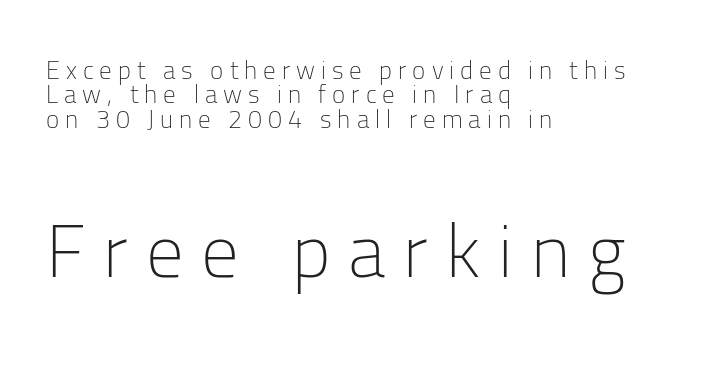
{"serif": "no", "italic": "no", "bold": "no", "weight": "light", "width": "normal", "stroke_contrast": "low", "x_height": "medium", "monospaced": "no", "underline": "no", "align": "left", "line_spacing": "tight", "line_spacing_ratio": 0.98, "letter_spacing": "wide", "letter_spacing_em": 0.24, "larger_block": "second", "size_ratio": 3.0, "glyph_px": 75}
